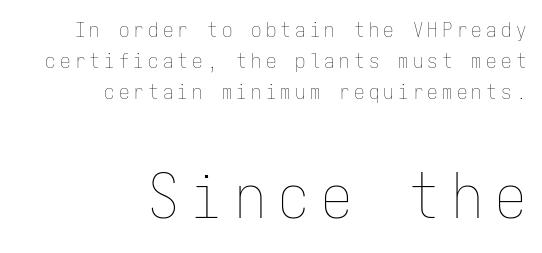
Q: Is the text bold? A: No.
Q: Is the text italic (slanted)? A: No, it is upright.
Q: Is the text underlined? A: No.
Q: How is the paragraph aligned? A: Right-aligned.
Q: Is the spacing between letters normal or unusually wide? A: Unusually wide.
Q: Is the spacing between lines tight, normal or loose? A: Normal.
Q: Which block of text is set in a larger size, the first (top) or the second (bottom)? A: The second (bottom) one.
Q: Width (condensed, normal, or wide)? A: Condensed.
Q: Stroke contrast? A: Low.
Q: x-height? A: Medium.
Q: Monospaced? A: Yes.
